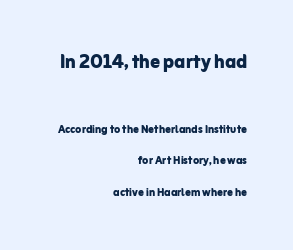
Compared with typical body copy, the letter spacing here is the same. A student would call this right alignment; a typographer would say flush right, rag left. Do the letters lean? They stand straight. Loosely led — the rows are spread out. Strokes here are thick enough to call this a true bold.
